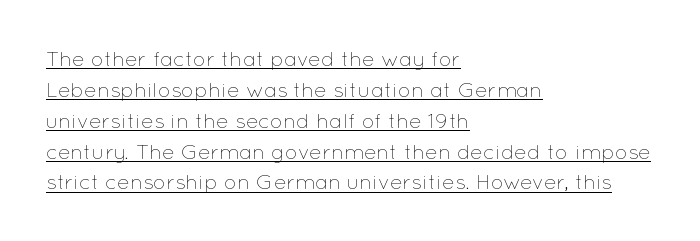
{"italic": "no", "bold": "no", "underline": "yes", "align": "left", "line_spacing": "normal", "line_spacing_ratio": 1.47, "letter_spacing": "normal", "letter_spacing_em": 0.0, "glyph_px": 21}
